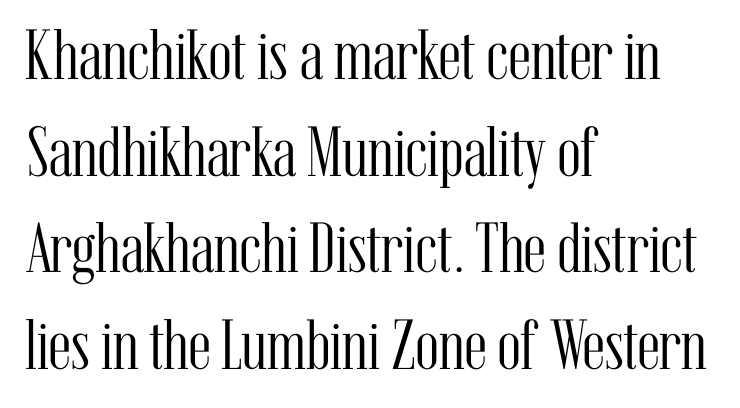
This sample keeps an unexceptional amount of space between lines. Underline: absent. The characters display serif detailing at their extremities. These lines are rendered in a variable-pitch font. In terms of letterspacing, this is plain default setting.
